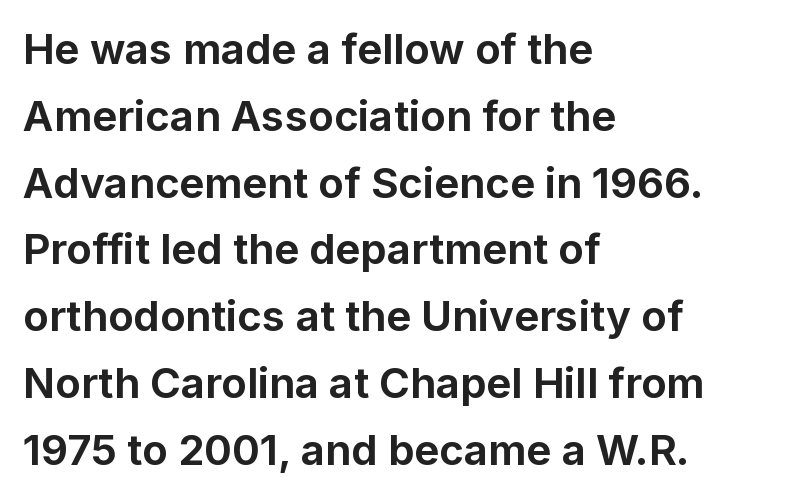
Weight: bold. Clear beneath every line of the passage. Rows of type keep a routine distance in the vertical direction. If you drew a line through each stem, it would be perfectly vertical. Each word holds together tightly as a unit, with standard inter-letter gaps.
